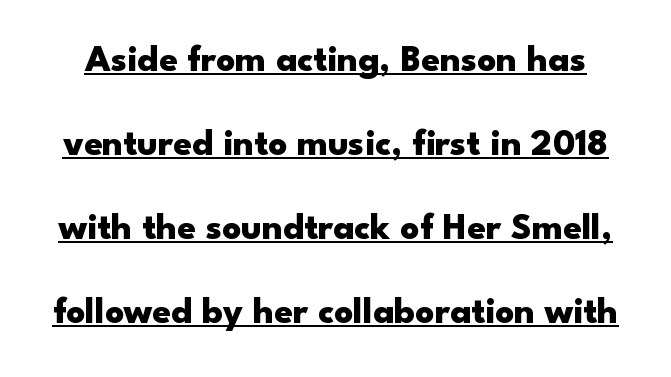
The image shows 37 px heavy, wide sans-serif type, upright; set loose line spacing (2.27x), normal letter spacing, underlined; low stroke contrast and a small x-height.
